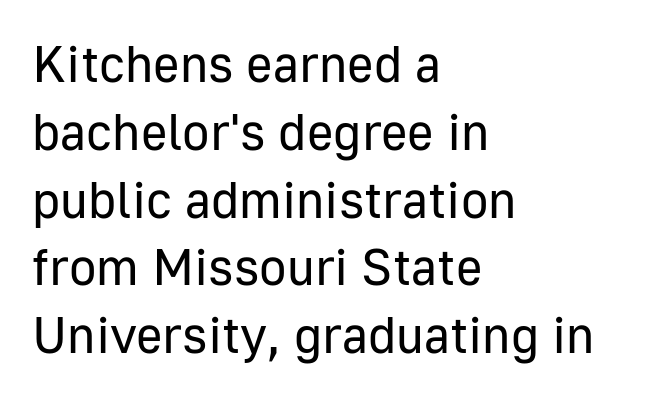
Q: Is the text bold? A: No.
Q: Is the text italic (slanted)? A: No, it is upright.
Q: Is the typeface a serif or a sans-serif typeface? A: Sans-serif.
Q: Is the text underlined? A: No.
Q: How is the paragraph aligned? A: Left-aligned.
Q: Is the spacing between letters normal or unusually wide? A: Normal.
Q: Is the spacing between lines tight, normal or loose? A: Normal.
Q: Width (condensed, normal, or wide)? A: Normal.
Q: Stroke contrast? A: Low.
Q: x-height? A: Medium.
Q: Monospaced? A: No.
